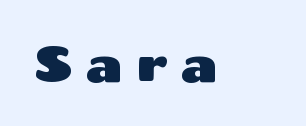
Q: Is the text italic (slanted)? A: No, it is upright.
Q: Is the typeface a serif or a sans-serif typeface? A: Sans-serif.
Q: Is the text underlined? A: No.
Q: Is the spacing between letters normal or unusually wide? A: Unusually wide.
Q: Width (condensed, normal, or wide)? A: Wide.
Q: Stroke contrast? A: Medium.
Q: x-height? A: Medium.
Q: Monospaced? A: No.
